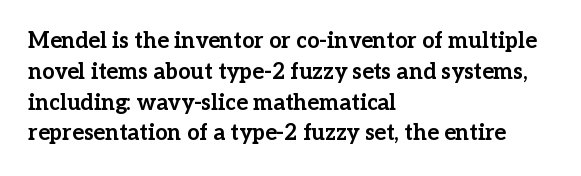
{"italic": "no", "bold": "yes", "underline": "no", "align": "left", "line_spacing": "normal", "line_spacing_ratio": 1.4, "letter_spacing": "normal", "letter_spacing_em": 0.0, "glyph_px": 22}
